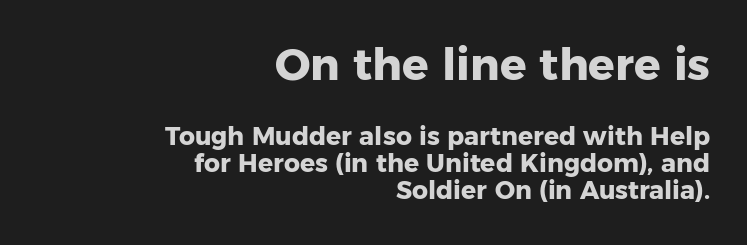
A typesetter would call this proportional, since set widths differ per character. Character size in the leading block exceeds that of the trailing block. Every character sits straight up, as roman type does. Any mark beneath the type? The region is blank. Classification — sans serif.
